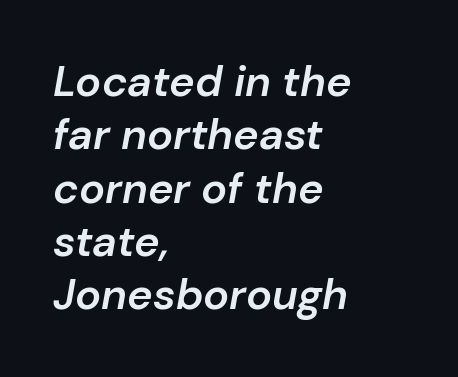
The image shows 43 px semibold type, italic (leaning right); set left-aligned, line spacing 1.24x, normal letter spacing, not underlined; low stroke contrast and a medium x-height.
